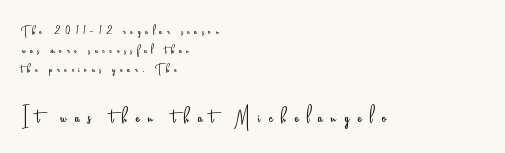
{"serif": "no", "bold": "no", "weight": "light", "width": "condensed", "stroke_contrast": "low", "x_height": "small", "monospaced": "no", "underline": "no", "align": "left", "line_spacing_ratio": 1.18, "letter_spacing": "wide", "letter_spacing_em": 0.3, "larger_block": "second", "size_ratio": 1.75, "glyph_px": 28}
